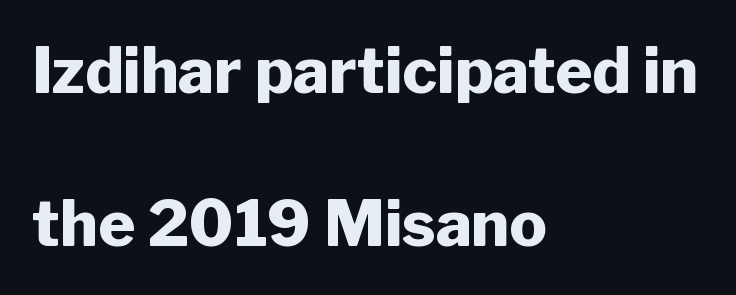
{"serif": "no", "italic": "no", "bold": "yes", "weight": "heavy", "width": "normal", "stroke_contrast": "low", "x_height": "medium", "monospaced": "no", "underline": "no", "align": "left", "line_spacing": "loose", "line_spacing_ratio": 2.43, "letter_spacing": "normal", "letter_spacing_em": 0.0, "glyph_px": 63}
